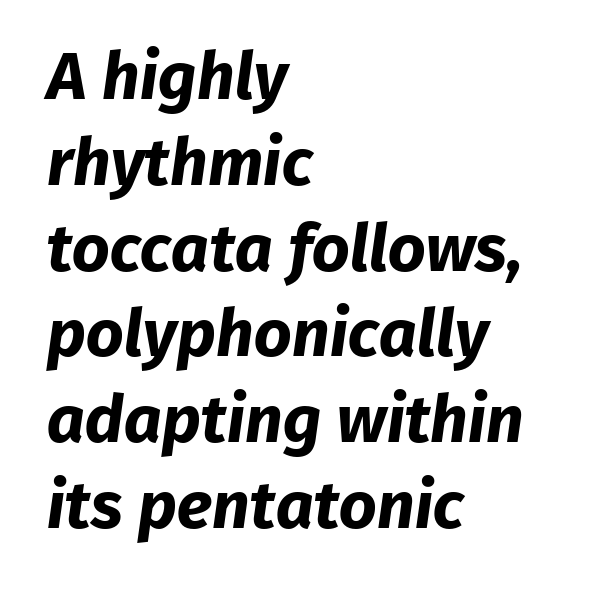
The image shows 66 px bold sans-serif type; set left-aligned, normal line spacing (1.3x), normal letter spacing, not underlined; low stroke contrast and a medium x-height.
